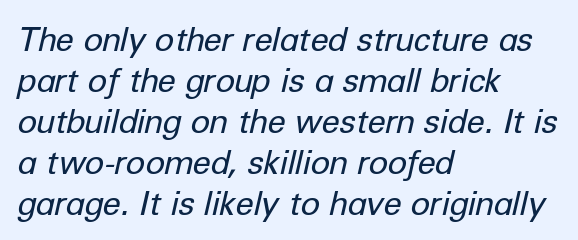
{"italic": "yes", "lean": "right", "slant_degrees": 12, "bold": "no", "weight": "regular", "width": "normal", "stroke_contrast": "low", "x_height": "medium", "monospaced": "no", "underline": "no", "align": "left", "line_spacing_ratio": 1.24, "letter_spacing": "normal", "letter_spacing_em": 0.0, "glyph_px": 33}
